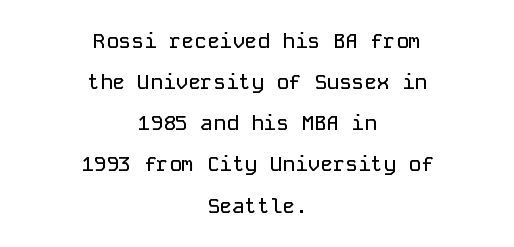
The image shows 21 px text type, upright; set centered, loose line spacing (1.96x), normal letter spacing, not underlined.
